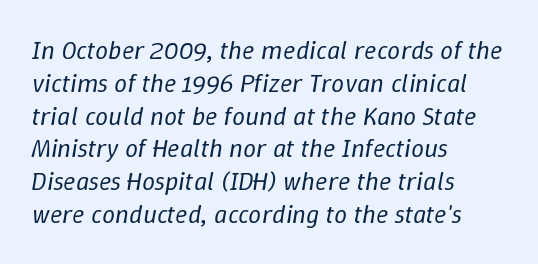
Left-aligned paragraph, ragged on the right. The type is set solid horizontally, with unmodified tracking. This reads as an unemphasized weight, regular at the heaviest. Evenly set lines give the paragraph a standard silhouette.
